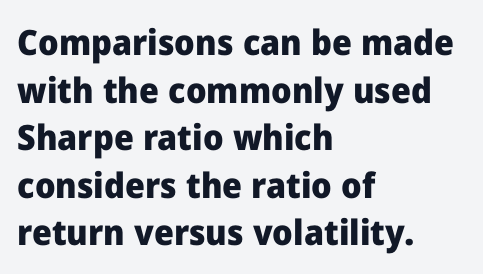
The image shows 35 px heavy sans-serif type, upright; set left-aligned, normal line spacing (1.36x), normal letter spacing, not underlined; low stroke contrast and a medium x-height.
